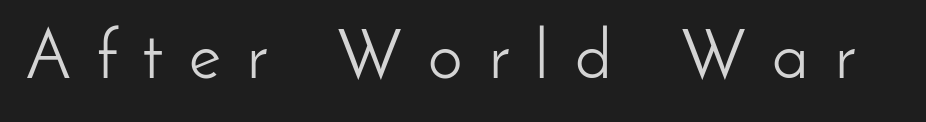
{"serif": "no", "italic": "no", "bold": "no", "weight": "light", "width": "normal", "stroke_contrast": "low", "x_height": "small", "monospaced": "no", "underline": "no", "letter_spacing": "wide", "letter_spacing_em": 0.38, "glyph_px": 69}
